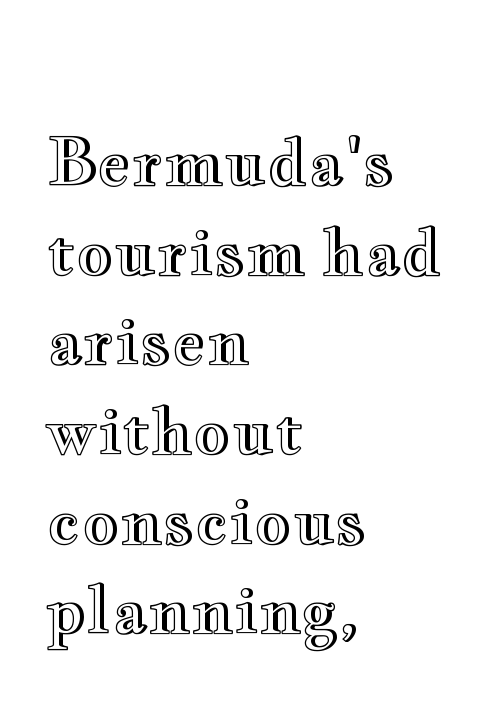
Q: Is the text italic (slanted)? A: No, it is upright.
Q: Is the text underlined? A: No.
Q: How is the paragraph aligned? A: Left-aligned.
Q: Is the spacing between letters normal or unusually wide? A: Normal.
Q: Is the spacing between lines tight, normal or loose? A: Normal.
Q: Width (condensed, normal, or wide)? A: Wide.
Q: x-height? A: Small.
Q: Monospaced? A: No.
